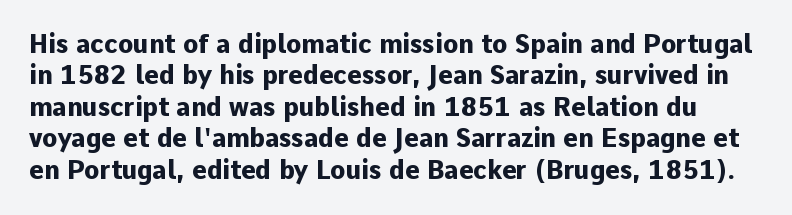
The rendering uses a bold face; every stroke is thick and dark. Type without underlining. The lettering stays uniformly vertical, giving the passage a roman look. The tracking reads as untouched default to a designer's eye.
